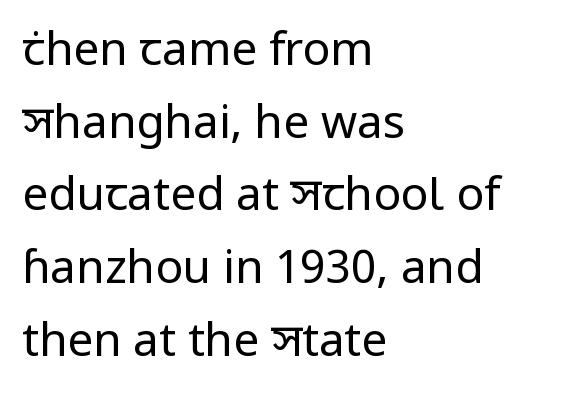
{"serif": "no", "italic": "no", "bold": "no", "weight": "regular", "width": "normal", "stroke_contrast": "low", "x_height": "medium", "monospaced": "no", "underline": "no", "align": "left", "line_spacing": "normal", "line_spacing_ratio": 1.58, "letter_spacing": "normal", "letter_spacing_em": 0.0, "glyph_px": 46}
